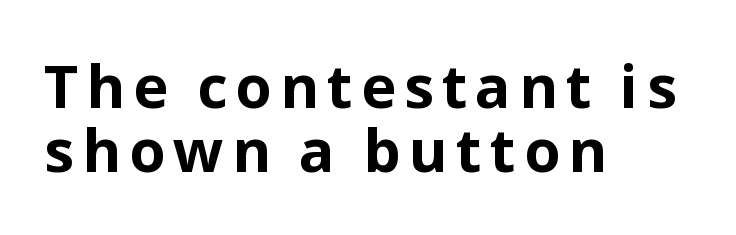
Q: Is the text bold? A: Yes.
Q: Is the text italic (slanted)? A: No, it is upright.
Q: Is the typeface a serif or a sans-serif typeface? A: Sans-serif.
Q: Is the text underlined? A: No.
Q: How is the paragraph aligned? A: Left-aligned.
Q: Is the spacing between lines tight, normal or loose? A: Tight.
Q: Width (condensed, normal, or wide)? A: Normal.
Q: Stroke contrast? A: Low.
Q: x-height? A: Medium.
Q: Monospaced? A: No.
